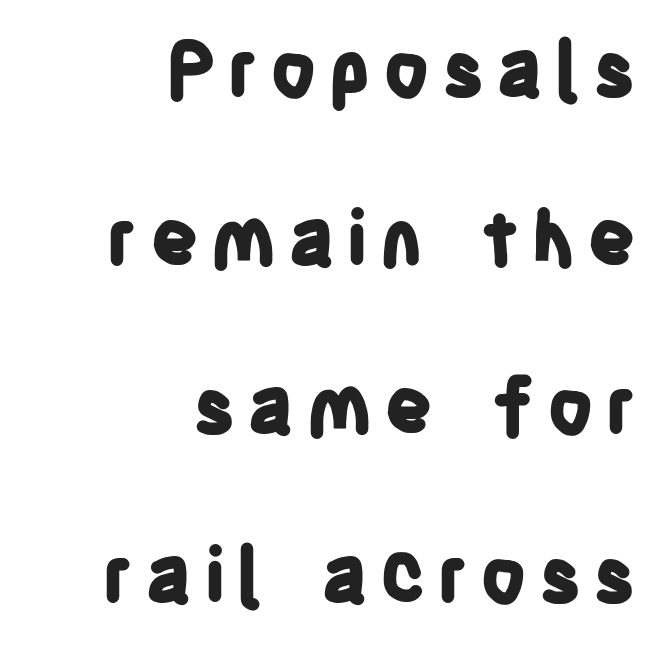
The lettering stays uniformly vertical, giving the passage a roman look. Look at the stroke-to-counter ratio: heavy, a bold. Unmarked baselines from the first word to the last. The rendering uses natural spacing where letterforms have individual widths. Grotesque or geometric, the face here clearly has no serifs. A great deal of white space separates one row of letters from the next.
